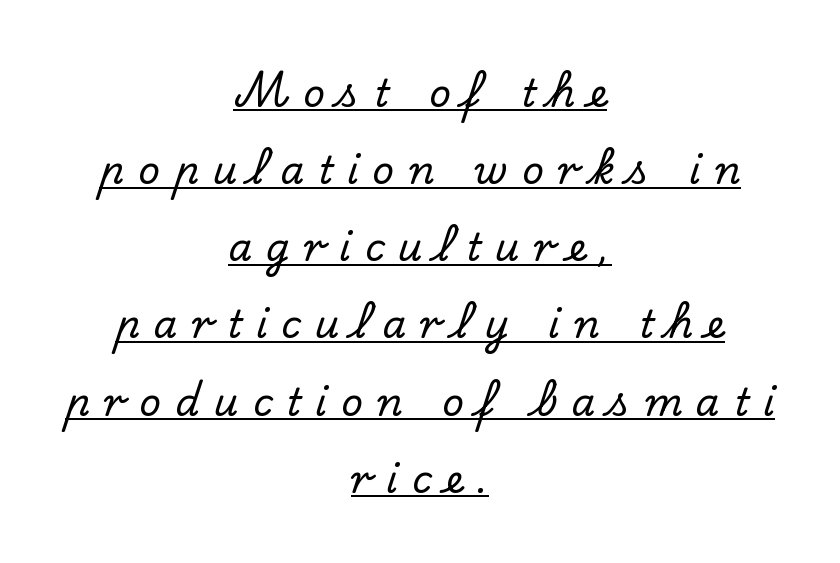
Reading down the block, each line starts at a different indent, mirrored at its end. The passage shown is typed in a proportional face where columns would drift. You can tell from the footed stems that serif type was used. Caption: lettering with a line underneath. Each word looks stretched out because of the extra space between its letters.
